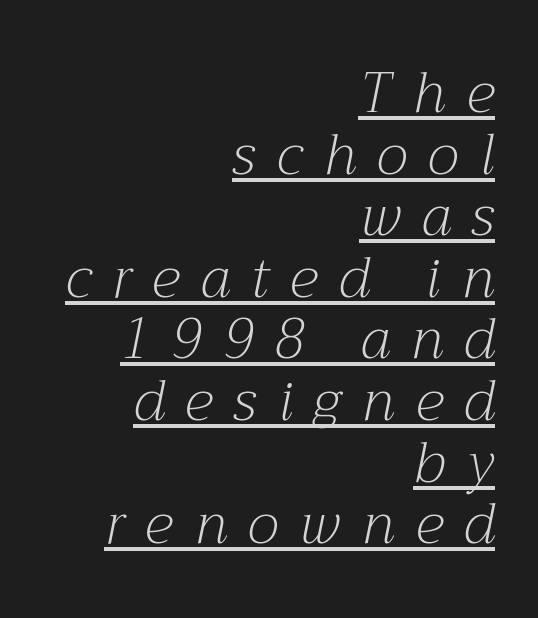
Q: Is the text bold? A: No.
Q: Is the text italic (slanted)? A: Yes, it leans right by about 12 degrees.
Q: Is the typeface a serif or a sans-serif typeface? A: Serif.
Q: Is the text underlined? A: Yes.
Q: How is the paragraph aligned? A: Right-aligned.
Q: Is the spacing between letters normal or unusually wide? A: Unusually wide.
Q: Is the spacing between lines tight, normal or loose? A: Tight.
Q: Width (condensed, normal, or wide)? A: Normal.
Q: Stroke contrast? A: Medium.
Q: x-height? A: Medium.
Q: Monospaced? A: No.
